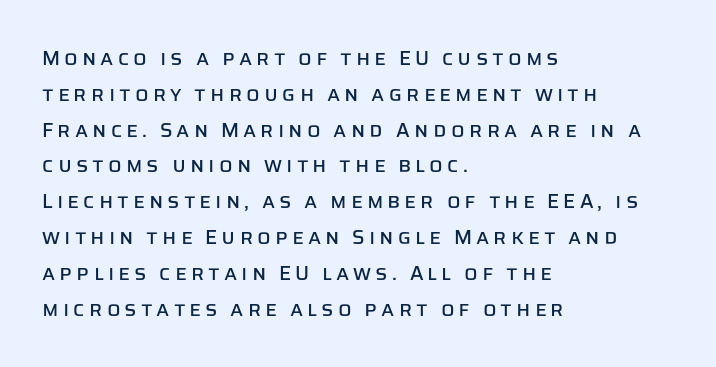
{"italic": "no", "underline": "no", "align": "left", "line_spacing_ratio": 1.79, "letter_spacing": "wide", "letter_spacing_em": 0.2, "glyph_px": 20}
